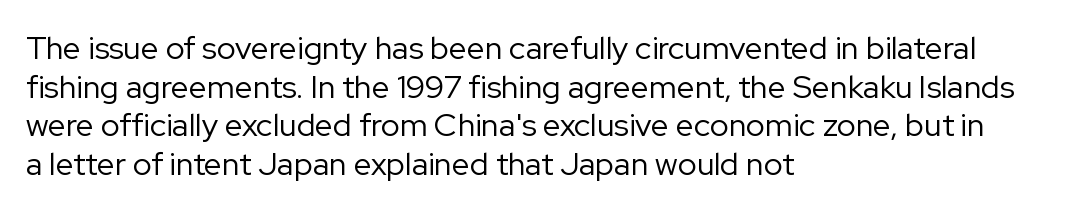
The image shows 32 px regular-weight sans-serif type, upright; set left-aligned, line spacing 1.21x, normal letter spacing, not underlined; low stroke contrast and a medium x-height.
